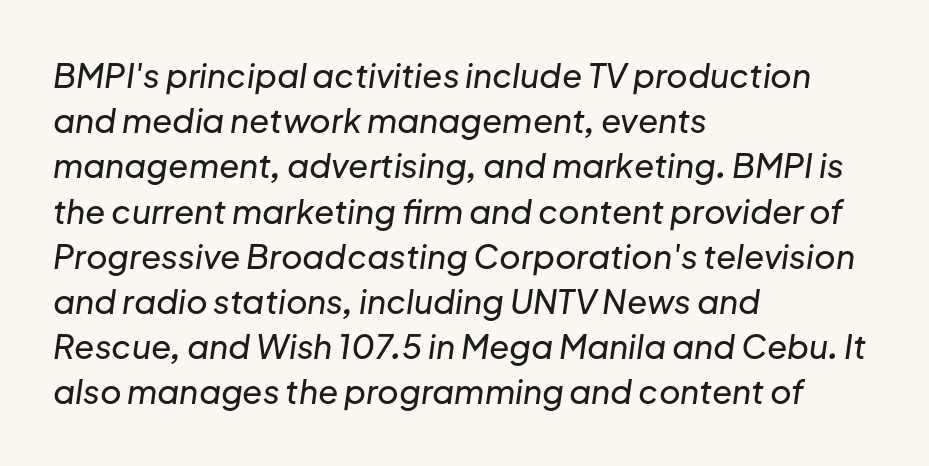
Q: Is the text italic (slanted)? A: Yes, it leans right by about 8 degrees.
Q: Is the text underlined? A: No.
Q: How is the paragraph aligned? A: Left-aligned.
Q: Is the spacing between letters normal or unusually wide? A: Normal.
Q: Is the spacing between lines tight, normal or loose? A: Normal.
Q: Width (condensed, normal, or wide)? A: Normal.
Q: Stroke contrast? A: Low.
Q: x-height? A: Medium.
Q: Monospaced? A: No.
